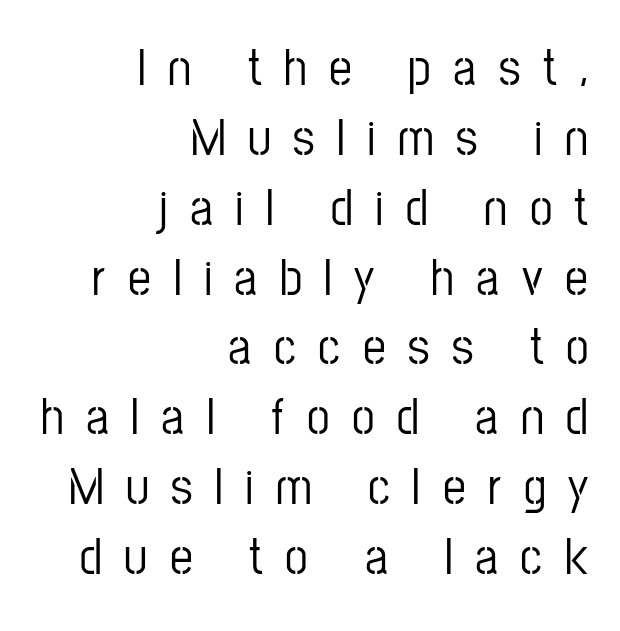
{"serif": "no", "italic": "no", "width": "condensed", "stroke_contrast": "low", "x_height": "medium", "monospaced": "no", "underline": "no", "align": "right", "line_spacing": "normal", "line_spacing_ratio": 1.37, "letter_spacing": "wide", "letter_spacing_em": 0.44, "glyph_px": 51}
